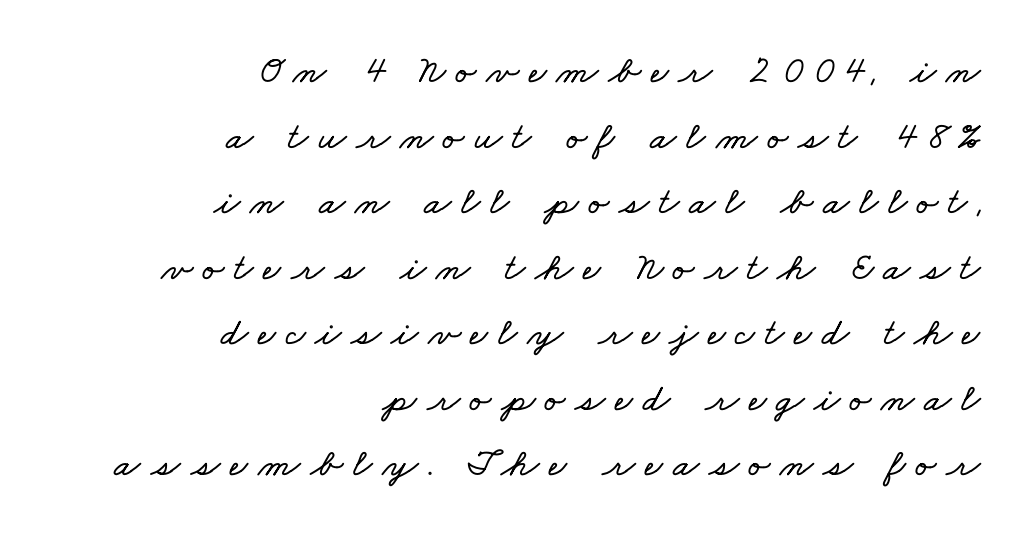
Tracking here is generous; glyphs stand well apart from one another. The line-height multiplier appears to be the usual default. Check the space under the baseline: it is left empty. Which margin do the lines hug? The right one — the left edge is uneven. Character widths vary here, with narrow letters taking less room than wide ones.
